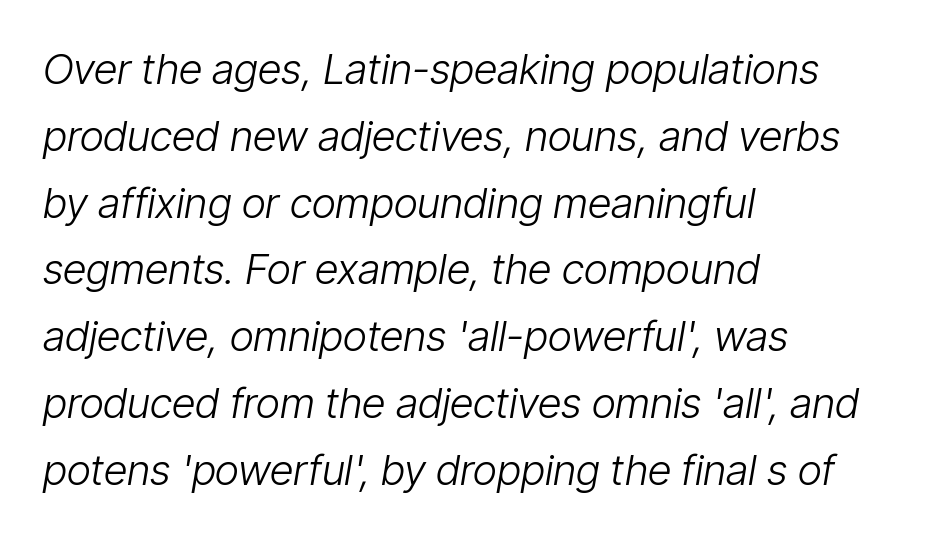
{"italic": "yes", "lean": "right", "slant_degrees": 9, "bold": "no", "weight": "light", "width": "condensed", "stroke_contrast": "low", "x_height": "medium", "monospaced": "no", "underline": "no", "align": "left", "line_spacing": "normal", "line_spacing_ratio": 1.59, "letter_spacing": "normal", "letter_spacing_em": 0.0, "glyph_px": 42}
